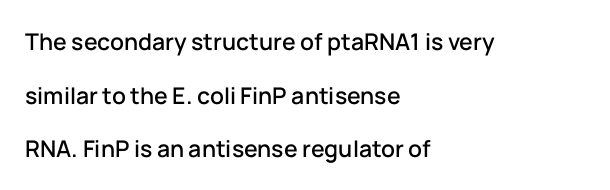
The image shows 23 px text type, upright; set left-aligned, loose line spacing (2.33x), normal letter spacing, not underlined.
